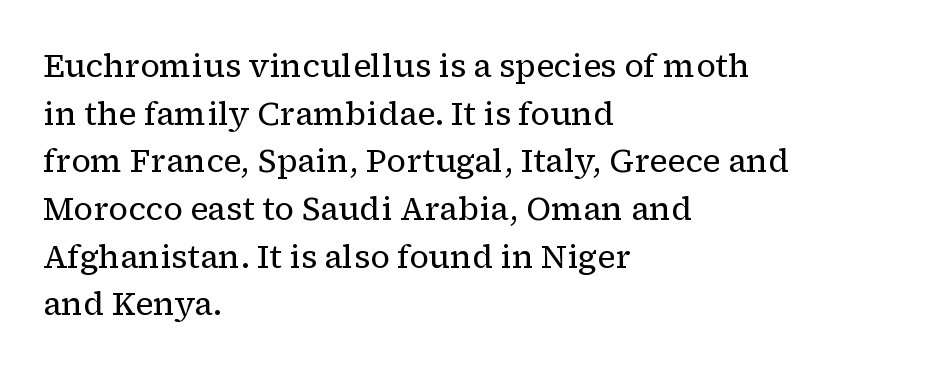
Q: Is the text bold? A: No.
Q: Is the text italic (slanted)? A: No, it is upright.
Q: Is the typeface a serif or a sans-serif typeface? A: Serif.
Q: Is the text underlined? A: No.
Q: How is the paragraph aligned? A: Left-aligned.
Q: Is the spacing between letters normal or unusually wide? A: Normal.
Q: Is the spacing between lines tight, normal or loose? A: Normal.
Q: Width (condensed, normal, or wide)? A: Normal.
Q: Stroke contrast? A: Low.
Q: x-height? A: Medium.
Q: Monospaced? A: No.
